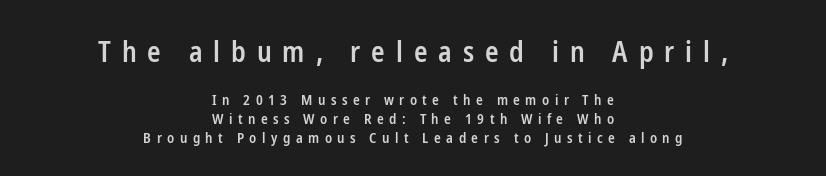
The image shows 28 px semibold, condensed sans-serif type, upright; set centered, normal line spacing (1.35x), unusually wide letter spacing (+0.39 em), not underlined; the first (top) block is 2.0x larger; low stroke contrast and a medium x-height.
